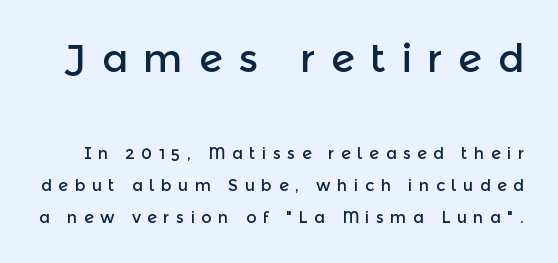
Nobody drew a line under any word here. A sans-serif font was chosen for this passage. Character widths vary here, with narrow letters taking less room than wide ones. The lines are spread far apart with generous leading. The rendering shrinks the type as you move from the upper chunk to the lower. The lettering stays uniformly vertical, giving the passage a roman look.
